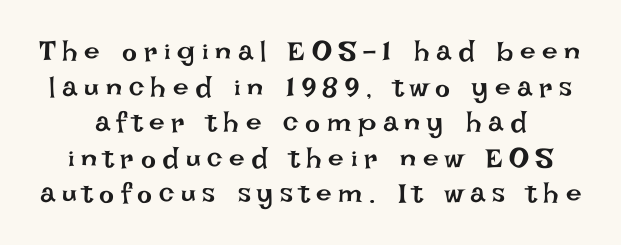
{"italic": "no", "bold": "no", "weight": "regular", "width": "normal", "stroke_contrast": "low", "x_height": "large", "monospaced": "no", "underline": "no", "line_spacing": "normal", "line_spacing_ratio": 1.27, "letter_spacing": "wide", "letter_spacing_em": 0.24, "glyph_px": 28}
